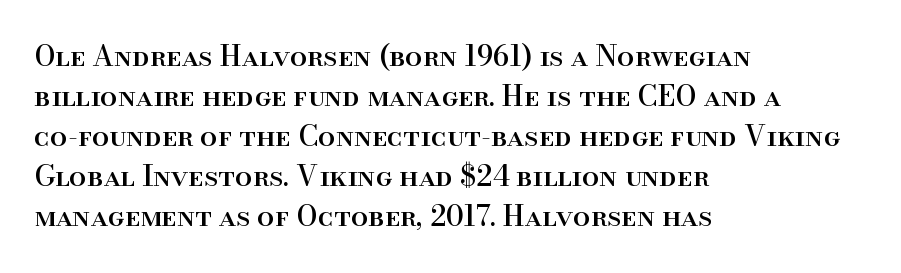
Q: Is the text italic (slanted)? A: No, it is upright.
Q: Is the typeface a serif or a sans-serif typeface? A: Serif.
Q: Is the text underlined? A: No.
Q: How is the paragraph aligned? A: Left-aligned.
Q: Is the spacing between letters normal or unusually wide? A: Normal.
Q: Is the spacing between lines tight, normal or loose? A: Normal.
Q: Width (condensed, normal, or wide)? A: Normal.
Q: Stroke contrast? A: High.
Q: x-height? A: Small.
Q: Monospaced? A: No.
